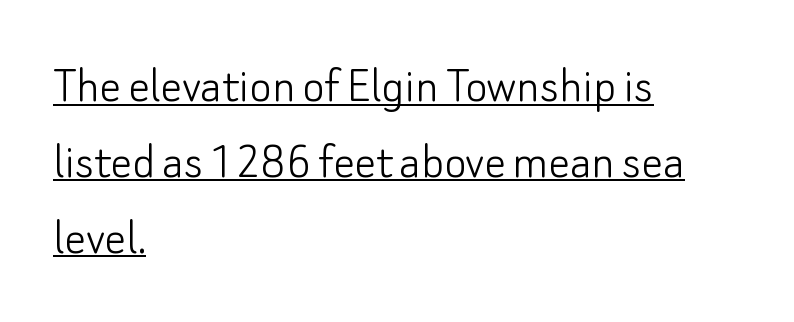
Unlike italic type, these characters show no tilt at all. How are the letters spaced? Ordinarily, with no added tracking. Character widths vary here, with narrow letters taking less room than wide ones. The letterforms sit at book weight or below. The passage is arranged the way most books set body copy — flush left. Baseline-to-baseline distance is the conventional proportion of letter height.
